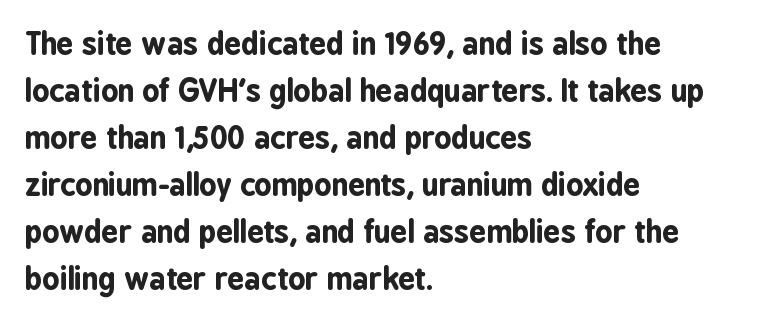
{"serif": "no", "italic": "no", "bold": "yes", "weight": "bold", "width": "condensed", "stroke_contrast": "low", "x_height": "medium", "monospaced": "no", "underline": "no", "align": "left", "line_spacing": "normal", "line_spacing_ratio": 1.57, "letter_spacing": "normal", "letter_spacing_em": 0.0, "glyph_px": 30}
